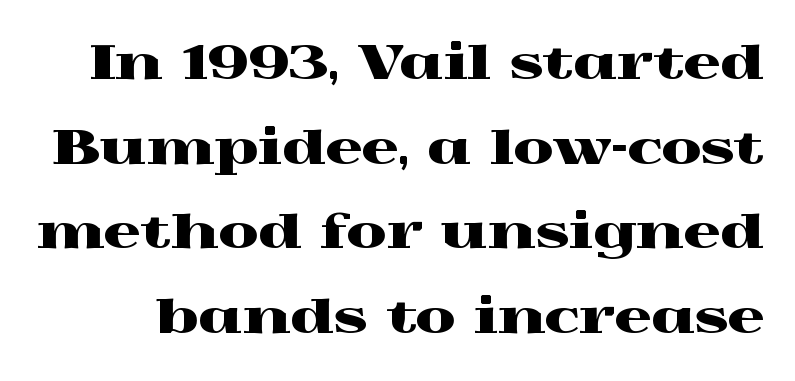
Think of a printed novel: that variable character pitch is what you see here. Nobody touched the tracking dial on this one. The typography opts for an upright posture over an oblique one. The designer went with a serif here, giving each stem small feet. Descender tails drop into unmarked territory.
